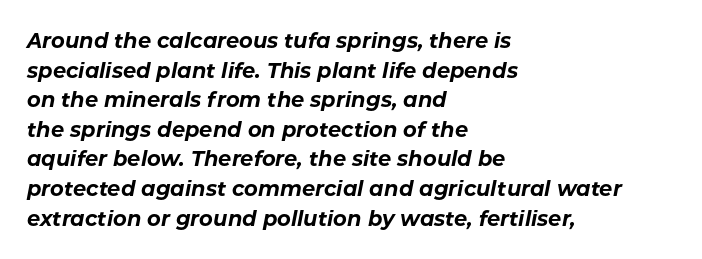
The image shows 21 px bold type, italic (leaning right); set left-aligned, normal line spacing (1.41x), normal letter spacing, not underlined.
